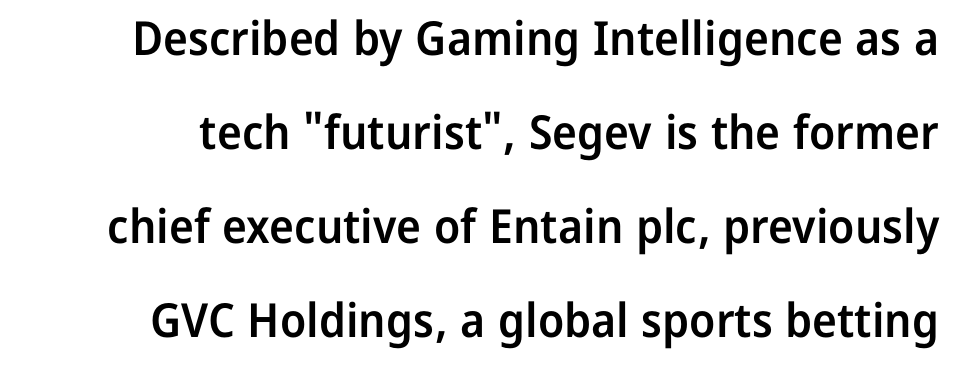
{"serif": "no", "italic": "no", "bold": "semi", "weight": "semibold", "width": "normal", "stroke_contrast": "low", "x_height": "medium", "monospaced": "no", "underline": "no", "line_spacing": "loose", "line_spacing_ratio": 2.0, "letter_spacing": "normal", "letter_spacing_em": 0.0, "glyph_px": 47}
